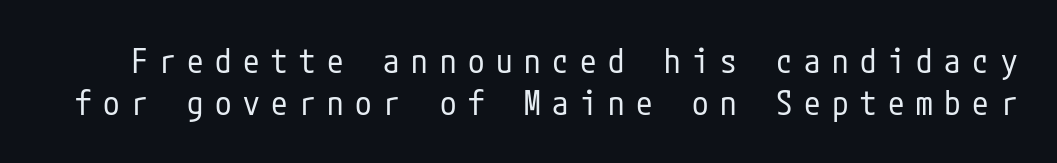
The image shows 33 px regular-weight, condensed sans-serif type, upright; set normal line spacing (1.26x), unusually wide letter spacing (+0.35 em), not underlined; low stroke contrast and a medium x-height.
